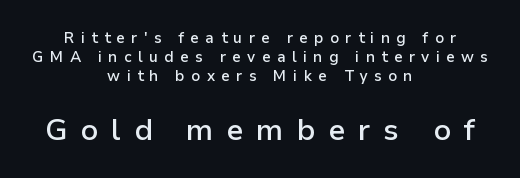
The image shows 30 px semibold sans-serif type, upright; set centered, normal line spacing (1.28x), unusually wide letter spacing (+0.42 em), not underlined; the second (bottom) block is 2.0x larger; low stroke contrast and a medium x-height.
